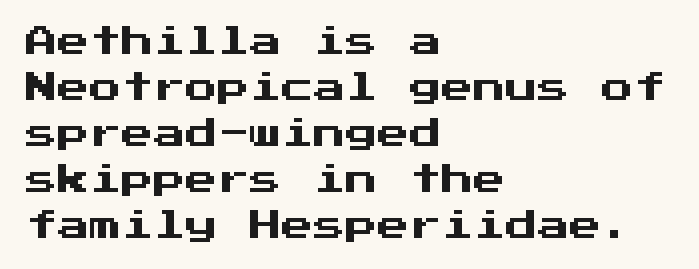
Q: Is the text italic (slanted)? A: No, it is upright.
Q: Is the typeface a serif or a sans-serif typeface? A: Sans-serif.
Q: Is the text underlined? A: No.
Q: How is the paragraph aligned? A: Left-aligned.
Q: Is the spacing between letters normal or unusually wide? A: Normal.
Q: Is the spacing between lines tight, normal or loose? A: Normal.
Q: Width (condensed, normal, or wide)? A: Normal.
Q: Stroke contrast? A: Medium.
Q: x-height? A: Medium.
Q: Monospaced? A: Yes.
